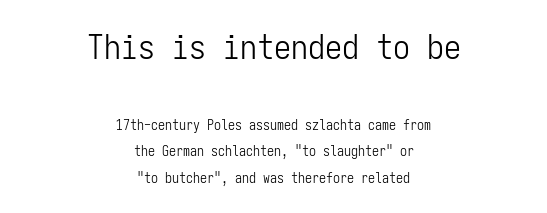
The image shows 34 px light, condensed sans-serif type, upright, monospaced; set centered, line spacing 1.86x, normal letter spacing, not underlined; the first (top) block is 2.43x larger; low stroke contrast and a medium x-height.
